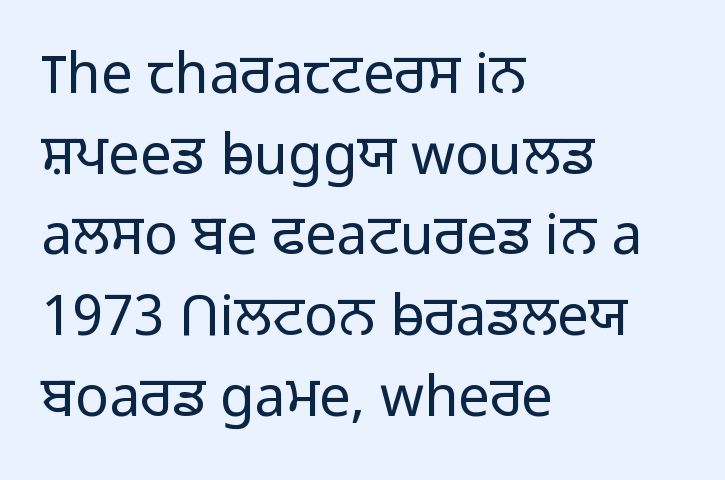
The image shows 56 px light sans-serif type, upright; set left-aligned, normal line spacing (1.44x), normal letter spacing, not underlined; low stroke contrast and a medium x-height.
